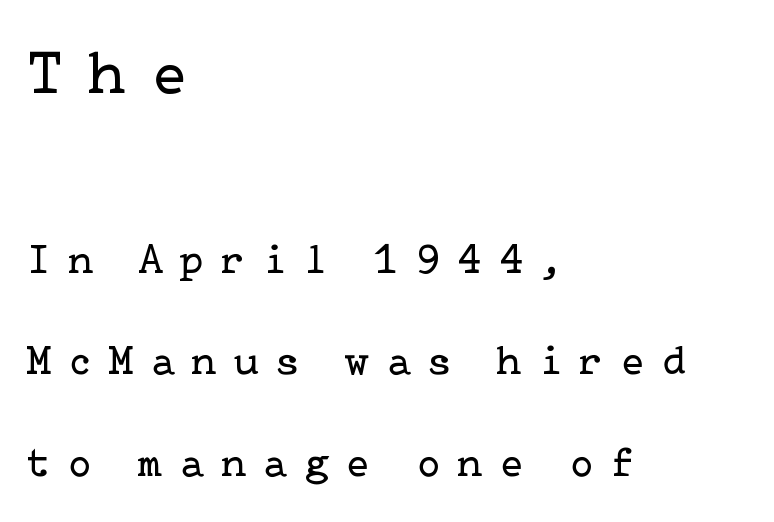
{"serif": "yes", "italic": "no", "bold": "no", "weight": "regular", "width": "normal", "stroke_contrast": "low", "x_height": "medium", "underline": "no", "align": "left", "line_spacing": "loose", "line_spacing_ratio": 2.41, "letter_spacing": "wide", "letter_spacing_em": 0.43, "larger_block": "first", "size_ratio": 1.5, "glyph_px": 63}
